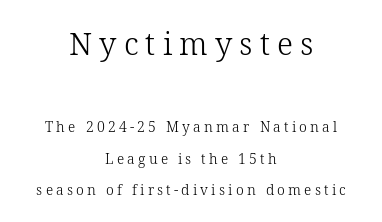
The image shows 31 px light serif type, upright; set centered, loose line spacing (2.24x), unusually wide letter spacing (+0.23 em), not underlined; the first (top) block is 2.21x larger; low stroke contrast and a medium x-height.
